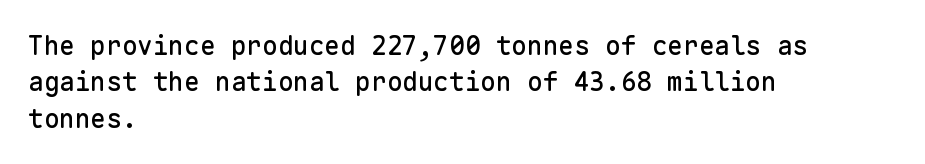
Each line starts at the same left margin while the right side varies. There is no visible air inserted between adjacent glyphs. Baseline-to-baseline distance is the conventional proportion of letter height. No italicization has been applied; the sample stays upright.
